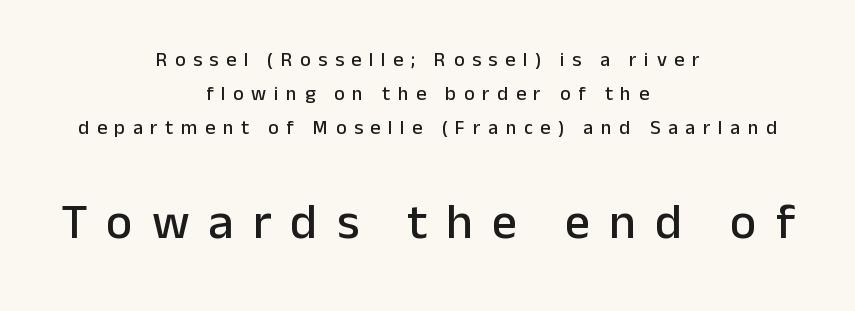
The area under the type is left untouched. Note: no serifs on the glyphs. Is the lower block the larger one? Yes — the lower block carries the bigger type. What's the leading like? Ordinary, nothing unusual. The paragraph has two soft edges and a firm central axis. A typesetter would call this proportional, since set widths differ per character.
